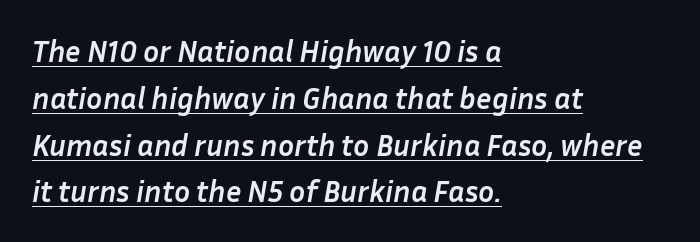
Q: Is the text bold? A: Yes.
Q: Is the text italic (slanted)? A: Yes, it leans right by about 10 degrees.
Q: Is the text underlined? A: Yes.
Q: How is the paragraph aligned? A: Left-aligned.
Q: Is the spacing between letters normal or unusually wide? A: Normal.
Q: Is the spacing between lines tight, normal or loose? A: Normal.
Q: Width (condensed, normal, or wide)? A: Normal.
Q: Stroke contrast? A: Low.
Q: x-height? A: Medium.
Q: Monospaced? A: No.
